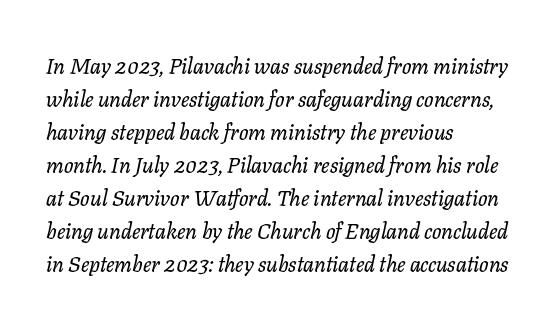
The compositor pushed each line to the left boundary. Underline: absent. Reading down the column, the eye jumps a familiar distance to each next line. Does the lettering tilt? It does — this is italic.
